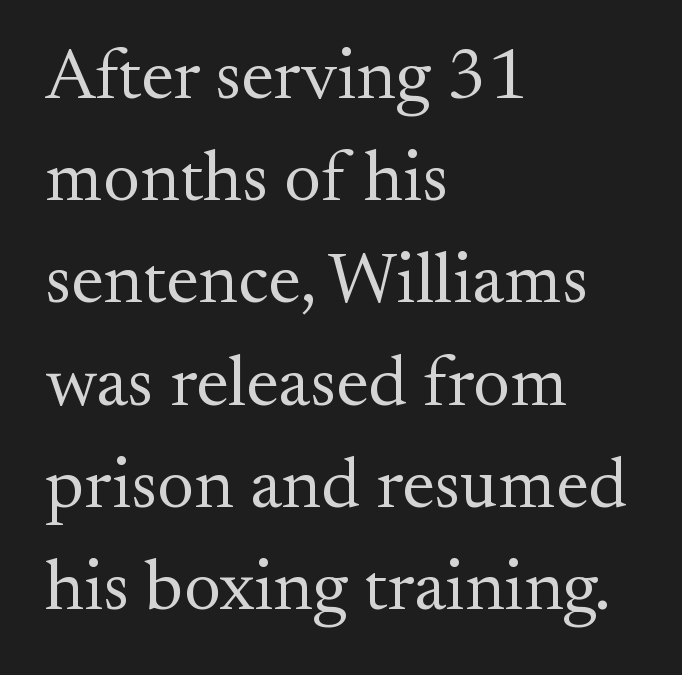
{"serif": "yes", "italic": "no", "bold": "no", "weight": "regular", "width": "normal", "stroke_contrast": "medium", "x_height": "small", "monospaced": "no", "underline": "no", "align": "left", "line_spacing": "normal", "line_spacing_ratio": 1.42, "letter_spacing": "normal", "letter_spacing_em": 0.0, "glyph_px": 72}
